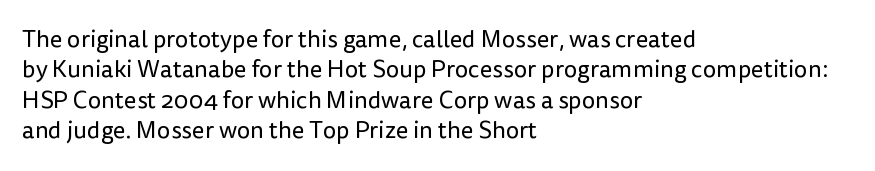
The type sits square on the baseline with zero lean. Only glyphs here, with clear space below each row. This sample is left-justified, so line endings fall wherever the words run out. Nothing unusual about the tracking: characters are spaced as the font intends. No extra ink here — the face is not bold.
